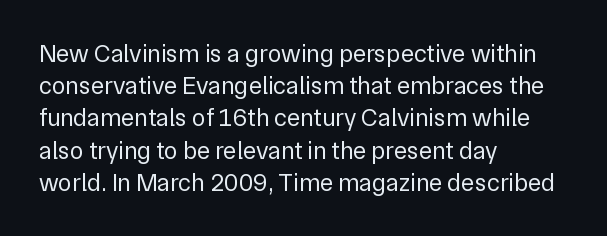
The image shows 25 px text type, upright; set left-aligned, normal line spacing (1.29x), normal letter spacing, not underlined.
